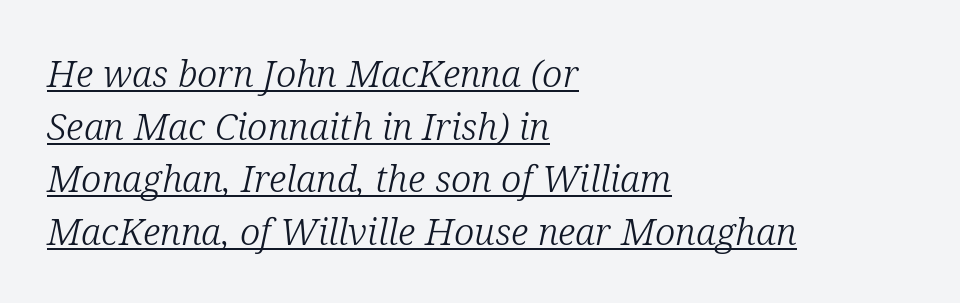
The image shows 37 px light serif type, italic (leaning right); set left-aligned, normal line spacing (1.42x), normal letter spacing, underlined; low stroke contrast and a medium x-height.
